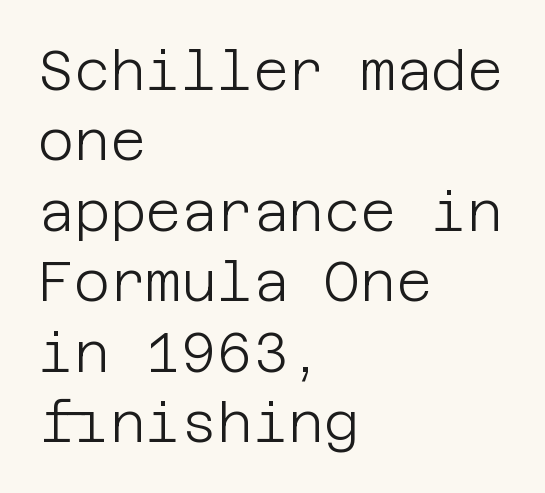
The image shows 55 px light sans-serif type, upright; set left-aligned, normal line spacing (1.28x), normal letter spacing, not underlined; low stroke contrast and a large x-height.
